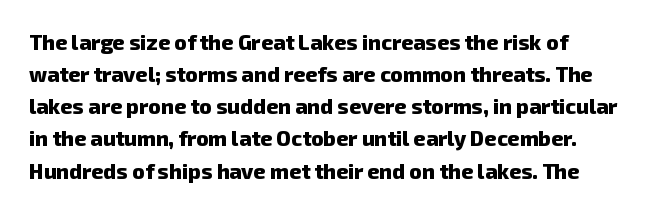
Q: Is the text bold? A: Yes.
Q: Is the text underlined? A: No.
Q: How is the paragraph aligned? A: Left-aligned.
Q: Is the spacing between letters normal or unusually wide? A: Normal.
Q: Is the spacing between lines tight, normal or loose? A: Normal.
